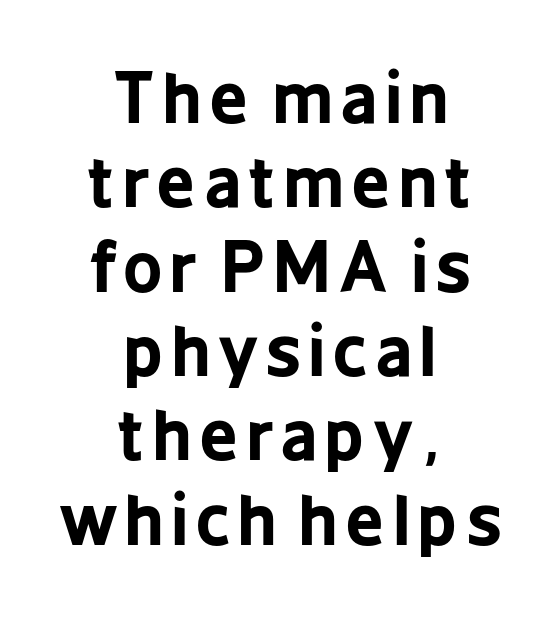
The image shows 68 px bold, condensed sans-serif type, upright; set centered, line spacing 1.24x, not underlined; low stroke contrast and a medium x-height.
